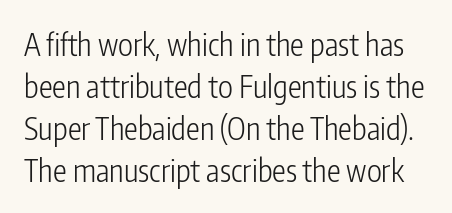
{"serif": "no", "italic": "no", "bold": "no", "weight": "light", "width": "condensed", "stroke_contrast": "low", "x_height": "medium", "monospaced": "no", "underline": "no", "line_spacing": "normal", "line_spacing_ratio": 1.35, "letter_spacing": "normal", "letter_spacing_em": 0.0, "glyph_px": 31}
